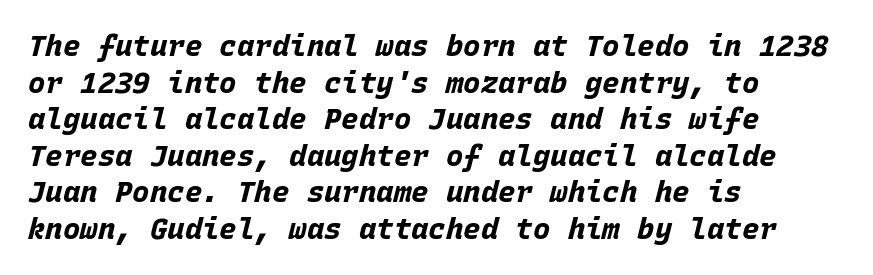
Q: Is the text bold? A: Yes.
Q: Is the text italic (slanted)? A: Yes, it leans right by about 15 degrees.
Q: Is the text underlined? A: No.
Q: How is the paragraph aligned? A: Left-aligned.
Q: Is the spacing between letters normal or unusually wide? A: Normal.
Q: Is the spacing between lines tight, normal or loose? A: Normal.
Q: Width (condensed, normal, or wide)? A: Normal.
Q: Stroke contrast? A: Low.
Q: x-height? A: Large.
Q: Monospaced? A: Yes.
